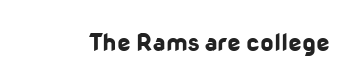
{"italic": "no", "bold": "yes", "underline": "no", "letter_spacing": "normal", "letter_spacing_em": 0.0, "glyph_px": 24}
